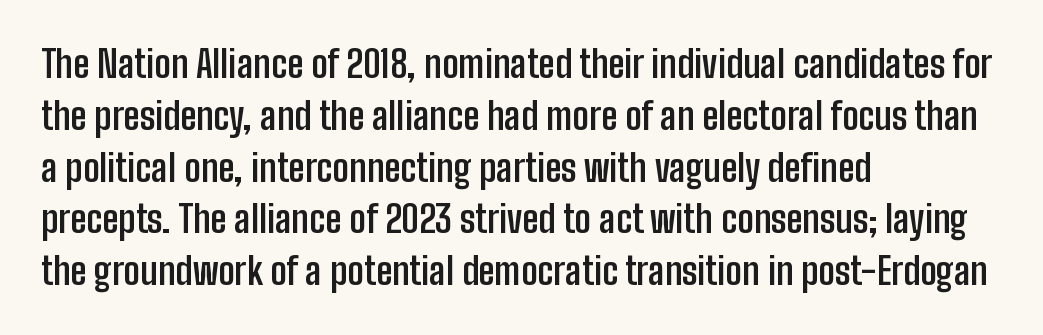
The image shows 37 px semibold, condensed sans-serif type, upright; set left-aligned, normal line spacing (1.4x), normal letter spacing, not underlined; low stroke contrast and a medium x-height.
